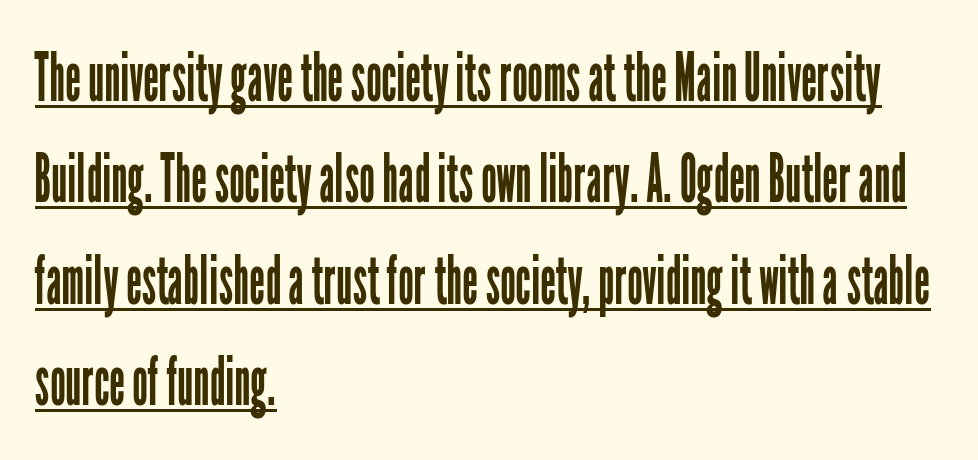
{"serif": "no", "italic": "no", "bold": "no", "weight": "regular", "width": "condensed", "stroke_contrast": "low", "x_height": "medium", "monospaced": "no", "underline": "yes", "align": "left", "line_spacing": "normal", "line_spacing_ratio": 1.47, "letter_spacing": "normal", "letter_spacing_em": 0.0, "glyph_px": 69}
